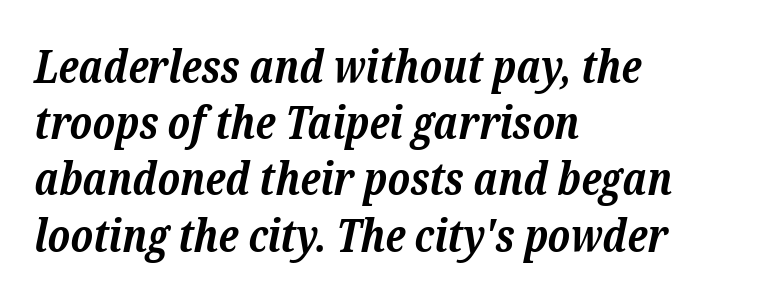
Q: Is the text bold? A: Yes.
Q: Is the text italic (slanted)? A: Yes, it leans right by about 12 degrees.
Q: Is the typeface a serif or a sans-serif typeface? A: Serif.
Q: Is the text underlined? A: No.
Q: How is the paragraph aligned? A: Left-aligned.
Q: Is the spacing between letters normal or unusually wide? A: Normal.
Q: Is the spacing between lines tight, normal or loose? A: Normal.
Q: Width (condensed, normal, or wide)? A: Normal.
Q: Stroke contrast? A: Low.
Q: x-height? A: Medium.
Q: Monospaced? A: No.
